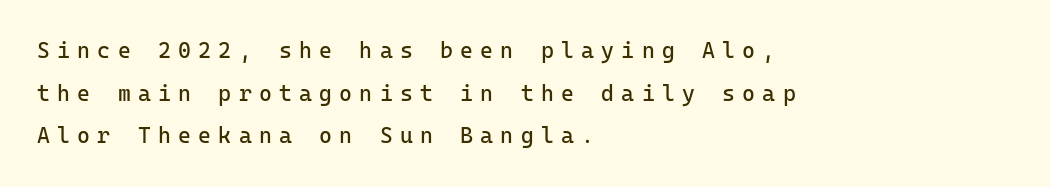
Q: Is the text bold? A: No.
Q: Is the text italic (slanted)? A: No, it is upright.
Q: Is the text underlined? A: No.
Q: How is the paragraph aligned? A: Left-aligned.
Q: Is the spacing between letters normal or unusually wide? A: Unusually wide.
Q: Is the spacing between lines tight, normal or loose? A: Loose.
